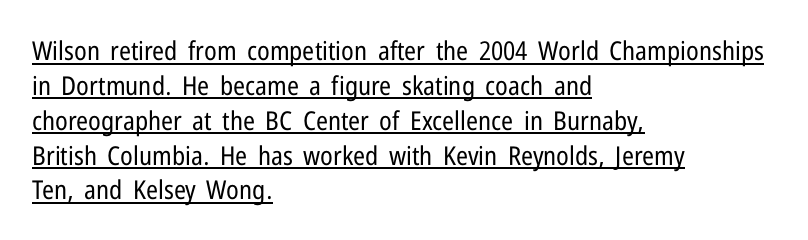
A roman cut, with each character standing at attention. Compared with typical body copy, the letter spacing here is the same. Does a line run under the words? Yes, clearly. Alignment: flush left. No chunkiness to these letters — they're not bold.
